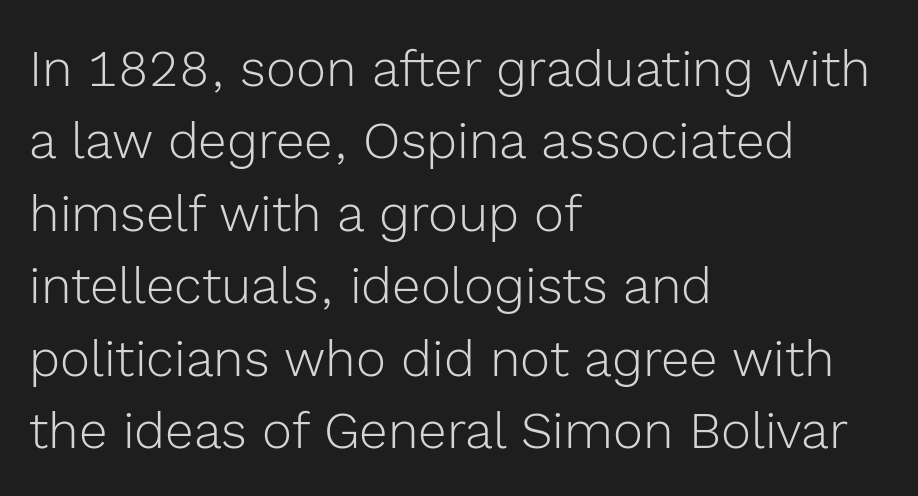
The ragged edge is on the right, which tells us the setting is flush left. In terms of letterspacing, this is plain default setting. Each letter keeps its own natural width here, so spacing adapts to shape. Unlike a traditional serif, this face leaves its strokes unadorned. This sample uses an upright cut, with every glyph sitting square on the baseline.
